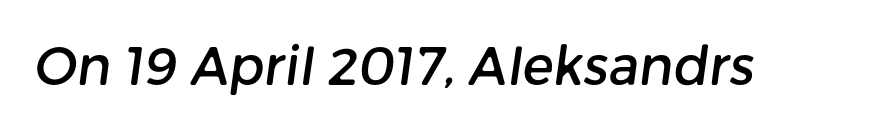
Does the type have serifs? No, each stem ends abruptly. A clean baseline with only descenders dipping below it. The rendering keeps characters at their native spacing. The rendering uses natural spacing where letterforms have individual widths.
